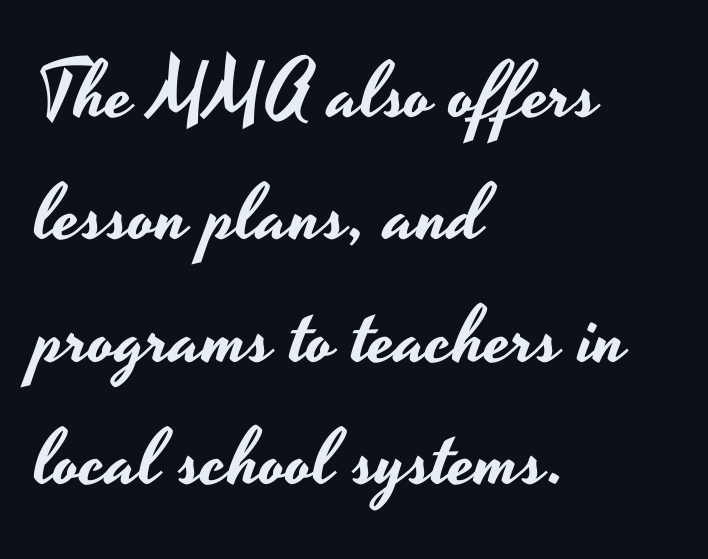
{"serif": "no", "width": "wide", "stroke_contrast": "low", "x_height": "small", "monospaced": "no", "underline": "no", "align": "left", "line_spacing": "normal", "line_spacing_ratio": 1.55, "letter_spacing": "normal", "letter_spacing_em": 0.0, "glyph_px": 79}
